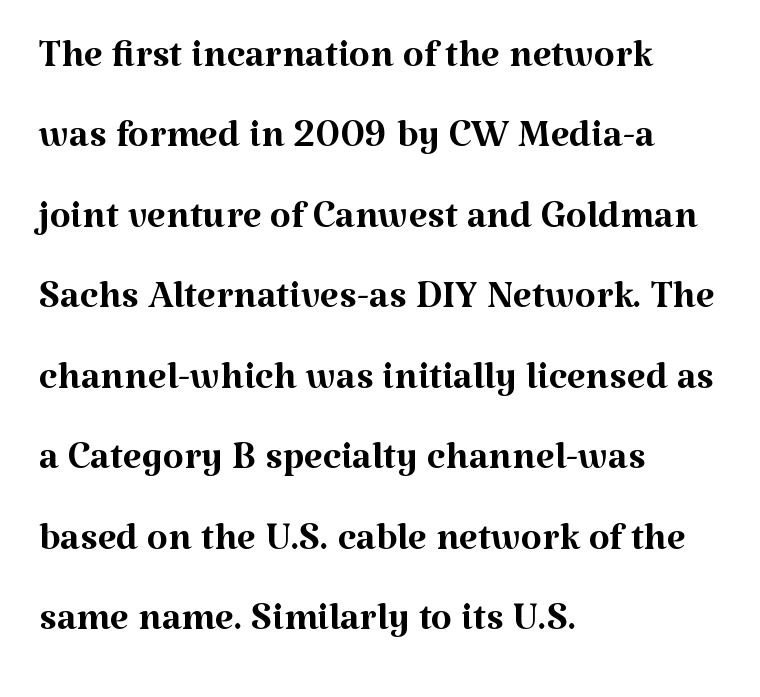
The image shows 54 px regular-weight serif type, upright; set left-aligned, normal line spacing (1.49x), normal letter spacing, not underlined; medium stroke contrast and a medium x-height.
